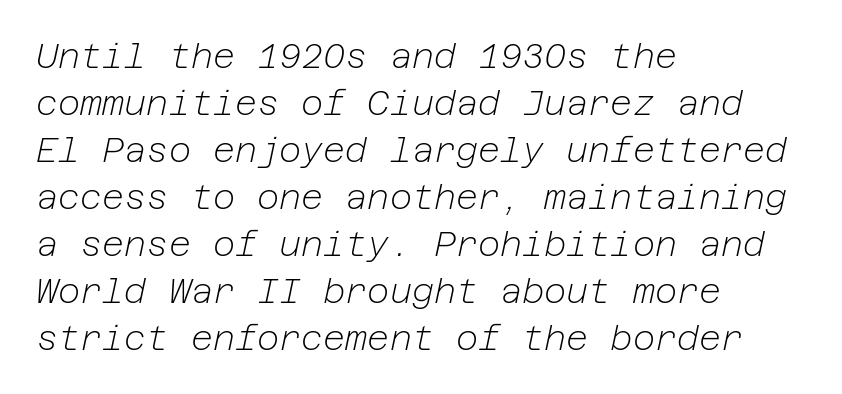
Q: Is the text bold? A: No.
Q: Is the text italic (slanted)? A: Yes, it leans right by about 12 degrees.
Q: Is the text underlined? A: No.
Q: How is the paragraph aligned? A: Left-aligned.
Q: Is the spacing between letters normal or unusually wide? A: Normal.
Q: Is the spacing between lines tight, normal or loose? A: Normal.
Q: Width (condensed, normal, or wide)? A: Normal.
Q: Stroke contrast? A: Low.
Q: x-height? A: Medium.
